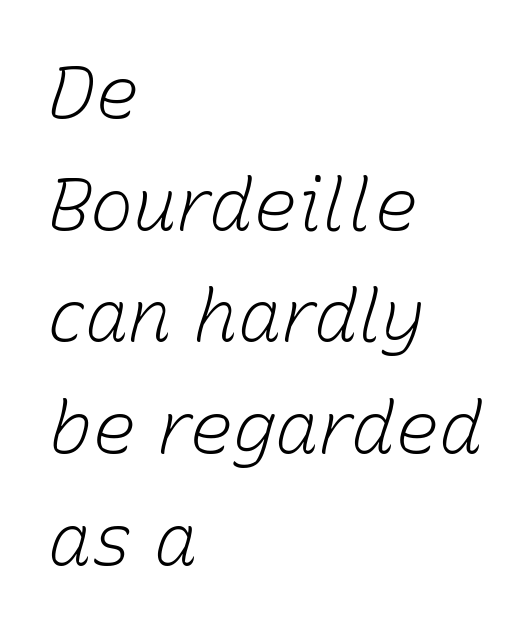
Q: Is the text bold? A: No.
Q: Is the text italic (slanted)? A: Yes, it leans right by about 15 degrees.
Q: Is the text underlined? A: No.
Q: How is the paragraph aligned? A: Left-aligned.
Q: Is the spacing between letters normal or unusually wide? A: Normal.
Q: Is the spacing between lines tight, normal or loose? A: Normal.
Q: Width (condensed, normal, or wide)? A: Normal.
Q: Stroke contrast? A: Low.
Q: x-height? A: Medium.
Q: Monospaced? A: No.
